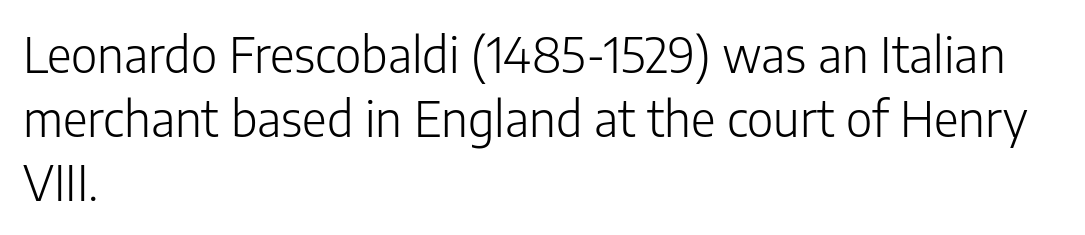
Q: Is the text bold? A: No.
Q: Is the text italic (slanted)? A: No, it is upright.
Q: Is the typeface a serif or a sans-serif typeface? A: Sans-serif.
Q: Is the text underlined? A: No.
Q: How is the paragraph aligned? A: Left-aligned.
Q: Is the spacing between letters normal or unusually wide? A: Normal.
Q: Is the spacing between lines tight, normal or loose? A: Normal.
Q: Width (condensed, normal, or wide)? A: Normal.
Q: Stroke contrast? A: Low.
Q: x-height? A: Medium.
Q: Monospaced? A: No.
